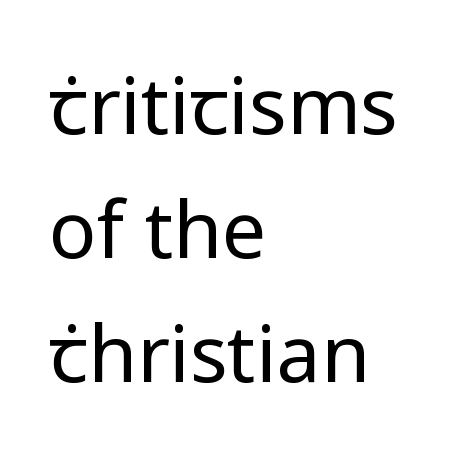
Q: Is the text bold? A: No.
Q: Is the text italic (slanted)? A: No, it is upright.
Q: Is the typeface a serif or a sans-serif typeface? A: Sans-serif.
Q: Is the text underlined? A: No.
Q: How is the paragraph aligned? A: Left-aligned.
Q: Is the spacing between letters normal or unusually wide? A: Normal.
Q: Is the spacing between lines tight, normal or loose? A: Normal.
Q: Width (condensed, normal, or wide)? A: Normal.
Q: Stroke contrast? A: Low.
Q: x-height? A: Medium.
Q: Monospaced? A: No.
